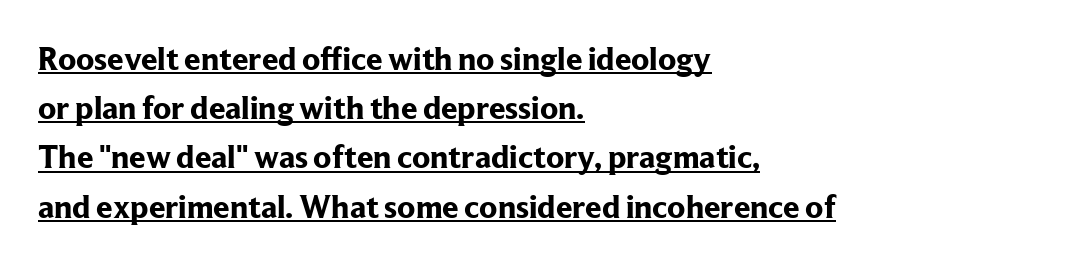
Looks like regular typesetting: each glyph gets only the width it needs. Leading matches the norm, producing a regular column. In terms of letterspacing, this is plain default setting. Which margin do the lines hug? The left one — the right edge is uneven.
